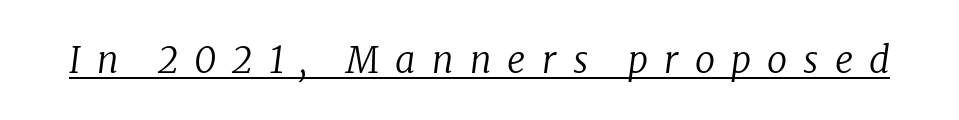
The image shows 36 px regular-weight serif type, italic (leaning right); set unusually wide letter spacing (+0.45 em), underlined; low stroke contrast and a medium x-height.
